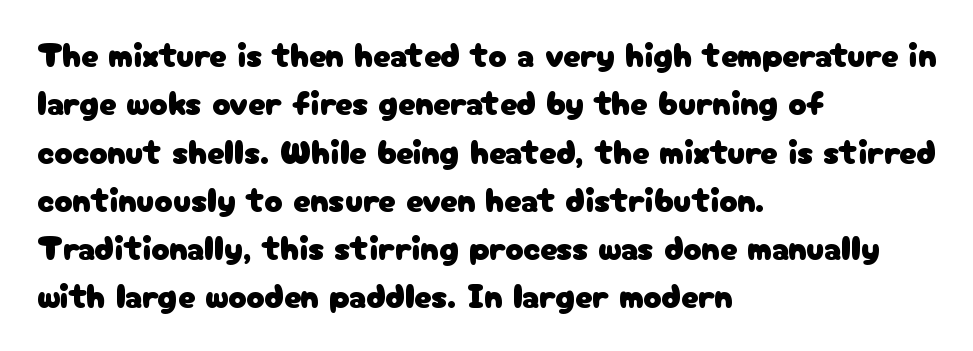
The image shows 34 px sans-serif type, upright; set left-aligned, normal line spacing (1.42x), normal letter spacing, not underlined; low stroke contrast and a medium x-height.
